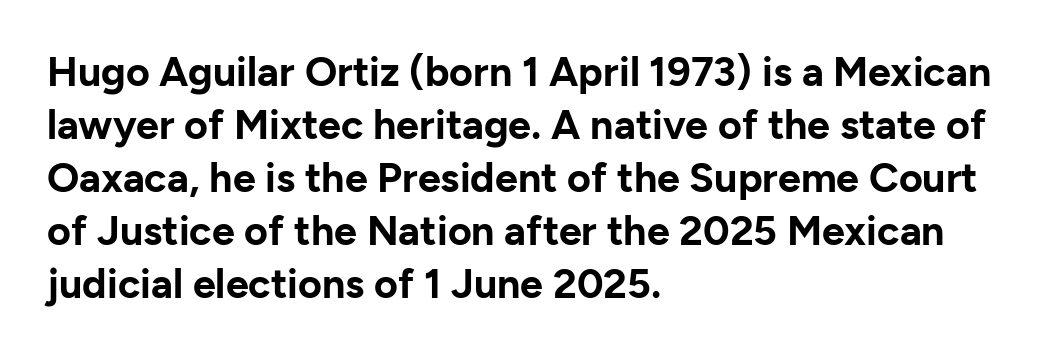
The image shows 41 px bold sans-serif type, upright; set left-aligned, normal line spacing (1.29x), normal letter spacing, not underlined; low stroke contrast and a medium x-height.
